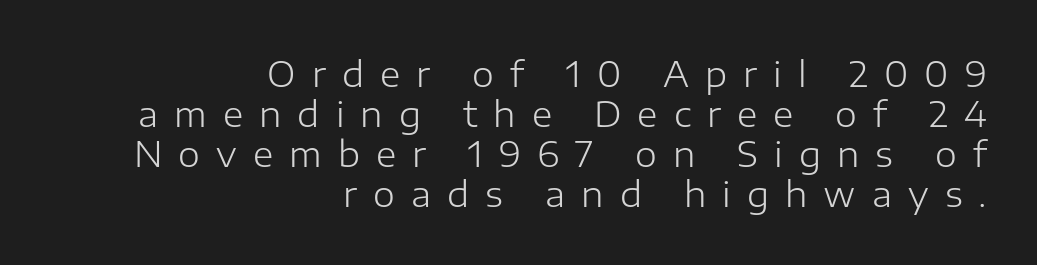
The passage shown is typeset with a sans-serif family. This is roman type, the default non-slanted kind. Between one letter and the next there's a generous, obvious gap. You could barely slide anything between these rows.
